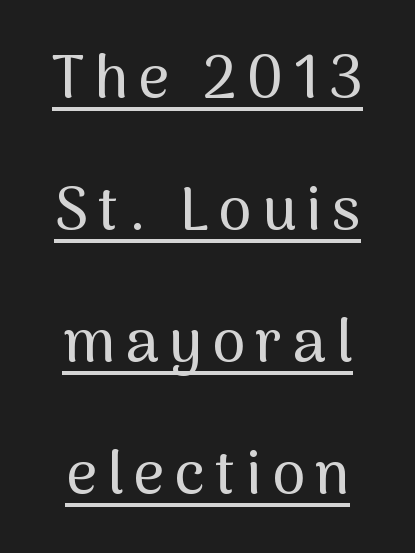
The image shows 60 px sans-serif type, upright; set centered, loose line spacing (2.2x), underlined; medium stroke contrast and a medium x-height.
